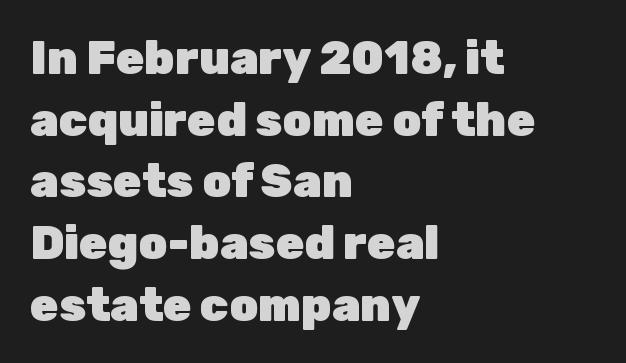
A clean baseline with only descenders dipping below it. The line-height multiplier appears to be the usual default. Leftover space on each line is placed entirely after the last word. Bold? Absolutely — the strokes are thick and heavy. The letters sit at their default tracking, neither squeezed nor spread.
